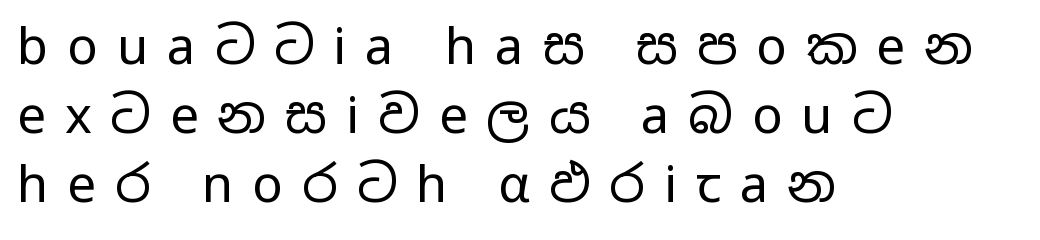
{"serif": "no", "italic": "no", "bold": "no", "weight": "regular", "width": "wide", "stroke_contrast": "low", "x_height": "medium", "monospaced": "no", "underline": "no", "align": "left", "line_spacing": "normal", "line_spacing_ratio": 1.35, "letter_spacing": "wide", "letter_spacing_em": 0.37, "glyph_px": 51}
